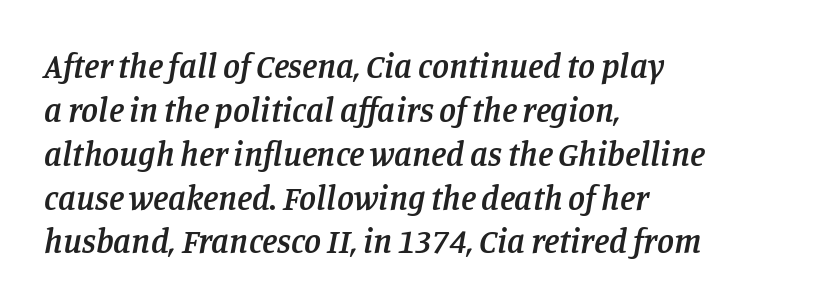
{"serif": "yes", "italic": "yes", "lean": "right", "slant_degrees": 11, "bold": "semi", "weight": "semibold", "width": "normal", "stroke_contrast": "low", "x_height": "large", "monospaced": "no", "underline": "no", "align": "left", "line_spacing": "normal", "line_spacing_ratio": 1.29, "letter_spacing": "normal", "letter_spacing_em": 0.0, "glyph_px": 34}
